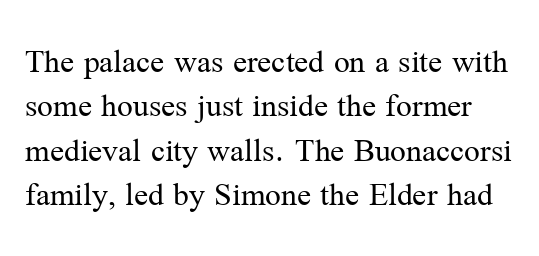
The image shows 35 px regular-weight serif type, upright; set normal line spacing (1.27x), normal letter spacing, not underlined; medium stroke contrast and a medium x-height.
